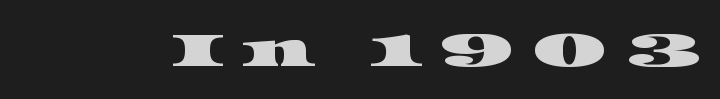
You could only call the tracking loose — the letters float apart. No word sits above an underline. Think of a printed novel: that variable character pitch is what you see here. Yep, those are serifs on the letters.
